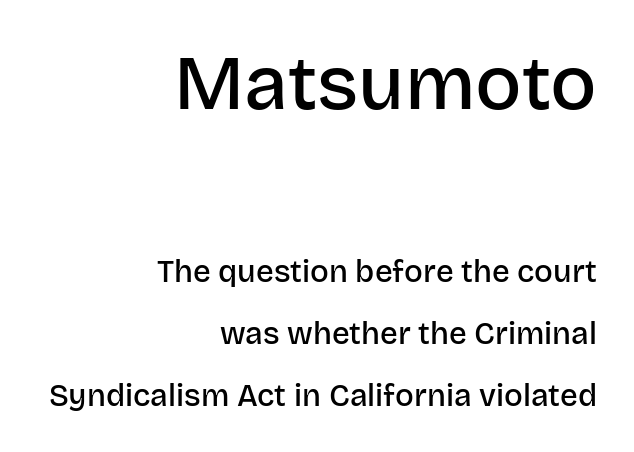
Emphasis by weight is partial: semibold. Decoration check: the copy has no underline. The designer went with a sans here, leaving each stem footless. These lines are rendered in a variable-pitch font.
